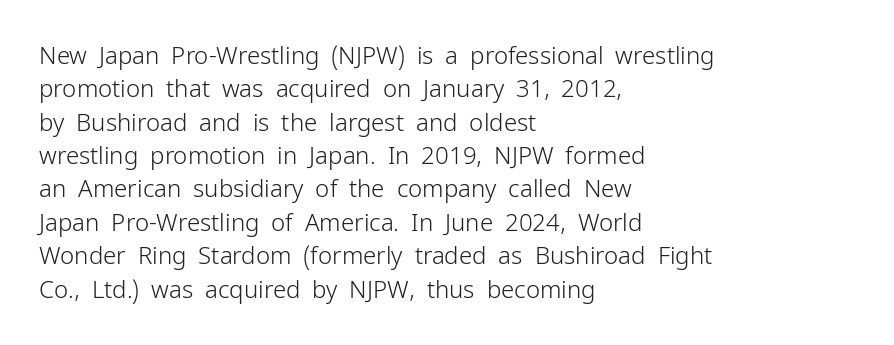
{"italic": "no", "bold": "no", "underline": "no", "align": "left", "line_spacing": "normal", "line_spacing_ratio": 1.39, "letter_spacing": "normal", "letter_spacing_em": 0.0, "glyph_px": 24}
